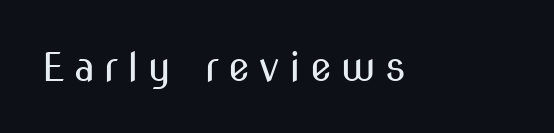
Is this a fixed-width face? No — the glyphs have proportional, varying widths. If you drew a line through each stem, it would be perfectly vertical. Quick note: underline off. A typesetter would label this face a sans. Caption: expanded tracking, letters set apart. Ink coverage per letter is moderate at most.
